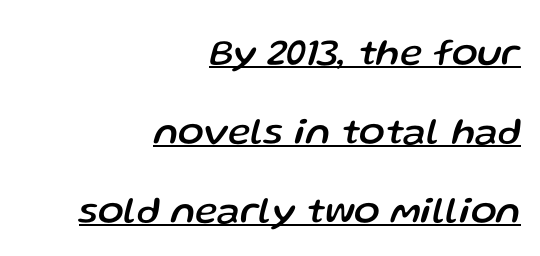
Words appear dense and cohesive because spacing is normal. Each line of the rendering has a horizontal stroke beneath the glyphs. Is this a fixed-width face? No — the glyphs have proportional, varying widths. Honestly, the rows look like they've been pulled way apart. The ragged edge is on the left, which tells us the setting is flush right. The specimen reads as italic at a glance.
